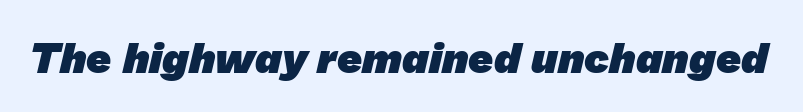
The image shows 43 px heavy sans-serif type; set normal letter spacing, not underlined; low stroke contrast and a medium x-height.
